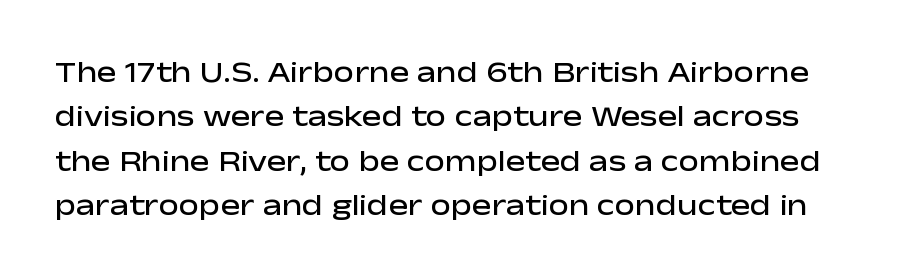
Reading down the column, the eye jumps a familiar distance to each next line. The characters display no serif detailing; their extremities are plain. Typographic density is moderately raised because the face is semibold. Descenders hang freely into open space. Ascenders rise straight up at ninety degrees.
